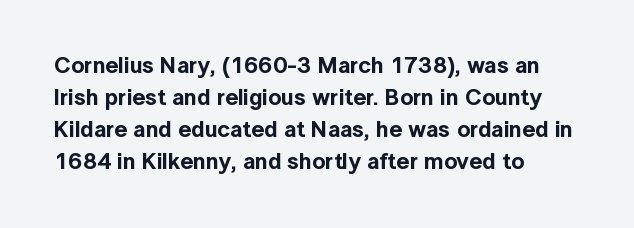
These lines are set flush left with a ragged right edge. Nope, not italic — everything's standing straight. Observe the ordinary spacing: letters are neighbours, not strangers. Vertically, the passage feels balanced, rows spaced as you'd expect. Has an underline been added? It has not.
